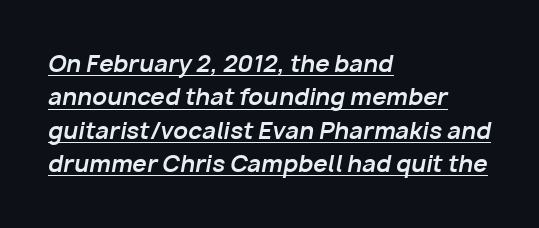
Q: Is the text bold? A: Yes.
Q: Is the text italic (slanted)? A: Yes, it leans right by about 10 degrees.
Q: Is the text underlined? A: Yes.
Q: How is the paragraph aligned? A: Left-aligned.
Q: Is the spacing between letters normal or unusually wide? A: Normal.
Q: Is the spacing between lines tight, normal or loose? A: Normal.
